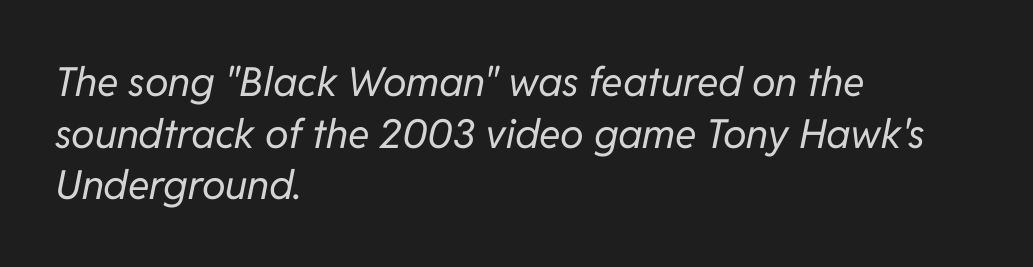
Q: Is the text bold? A: No.
Q: Is the text italic (slanted)? A: Yes, it leans right by about 11 degrees.
Q: Is the text underlined? A: No.
Q: How is the paragraph aligned? A: Left-aligned.
Q: Is the spacing between letters normal or unusually wide? A: Normal.
Q: Is the spacing between lines tight, normal or loose? A: Normal.
Q: Width (condensed, normal, or wide)? A: Normal.
Q: Stroke contrast? A: Low.
Q: x-height? A: Medium.
Q: Monospaced? A: No.
